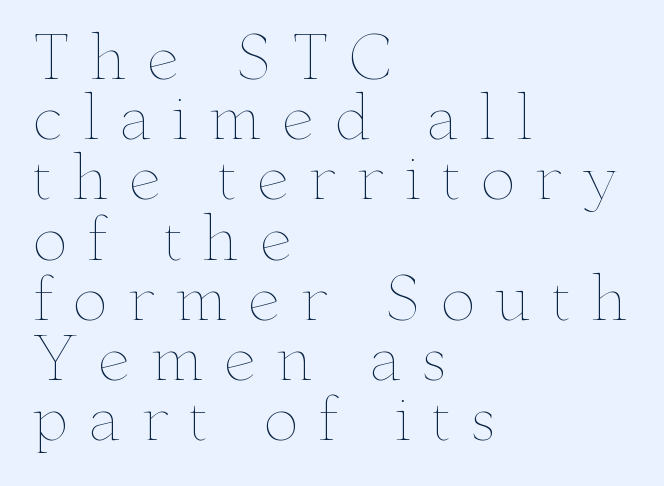
Tightly led — the rows are bunched. Varying glyph widths throughout — classic text-font behaviour. In terms of letterspacing, this is a distinctly airy, spread setting. Each stroke keeps to a modest, everyday thickness or less. Words float on clear page, feet unadorned.
